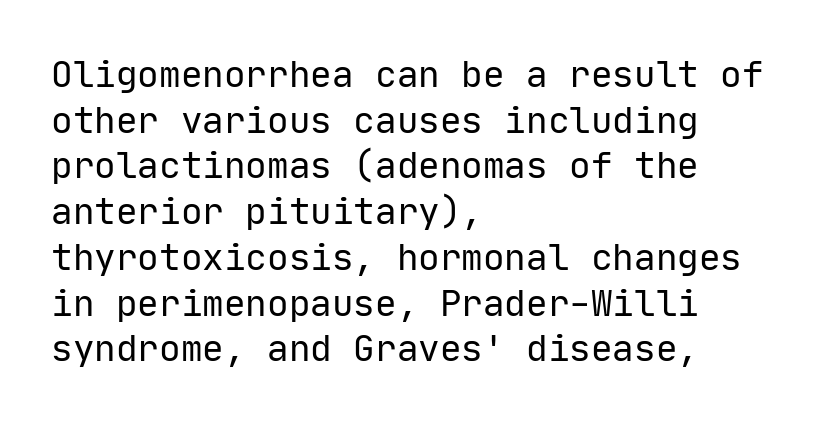
The font sits on the lighter half of the weight spectrum, regular included. Posture: vertical. This sample uses plain, unmodified letter spacing. These lines are rendered in a fixed-pitch font. A typesetter would call this leading conventional body-copy spacing.
